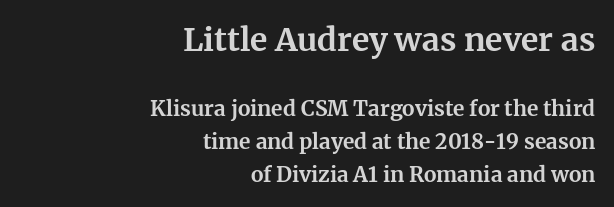
The line texture is even and compact thanks to regular tracking. Thick stems and heavy bowls — unmistakably bold. Decoration check: the copy has no underline. The passage is arranged like a letterhead date or caption credit — flush right.
